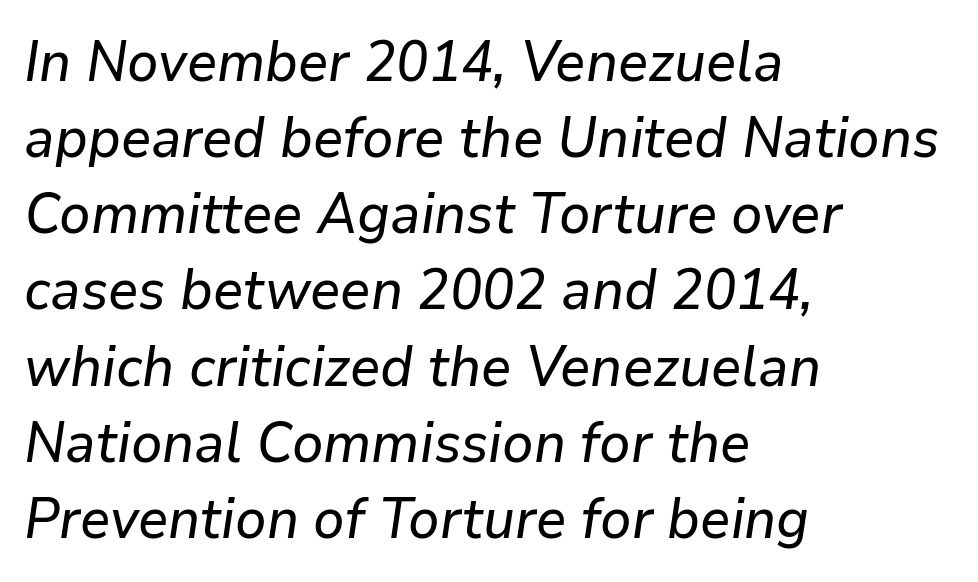
The passage shown stacks its lines at a standard gap. The specimen reads as italic at a glance. The rendering uses natural spacing where letterforms have individual widths. The face used here is rendered with its standard letterfit. The glyphs are unaccompanied by any horizontal stroke below them.
